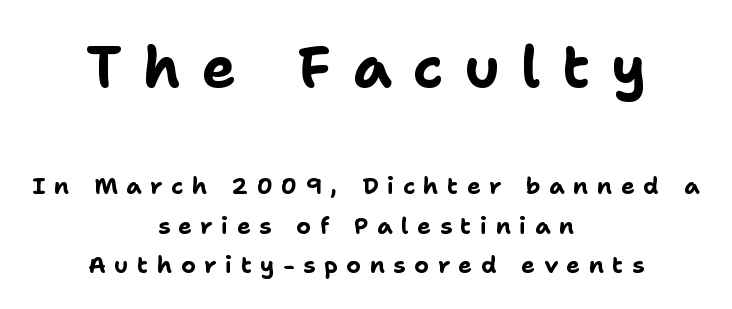
{"serif": "no", "italic": "no", "bold": "yes", "weight": "bold", "width": "normal", "stroke_contrast": "low", "x_height": "medium", "monospaced": "no", "underline": "no", "align": "center", "line_spacing": "normal", "line_spacing_ratio": 1.7, "letter_spacing": "wide", "letter_spacing_em": 0.37, "larger_block": "first", "size_ratio": 2.48, "glyph_px": 57}
